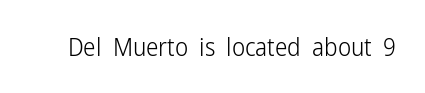
The rendering keeps characters at their native spacing. The font sits on the lighter half of the weight spectrum, regular included. Quick note: underline off. Is there any slant? The stems are plumb.
